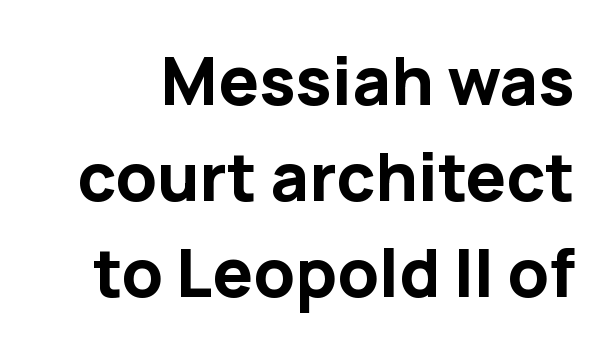
The image shows 67 px bold sans-serif type, upright; set normal line spacing (1.43x), normal letter spacing, not underlined; low stroke contrast and a medium x-height.
